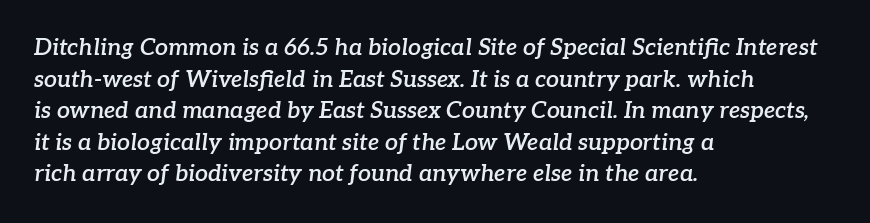
The image shows 23 px text type, italic (leaning right); set left-aligned, normal line spacing (1.37x), normal letter spacing, not underlined.
